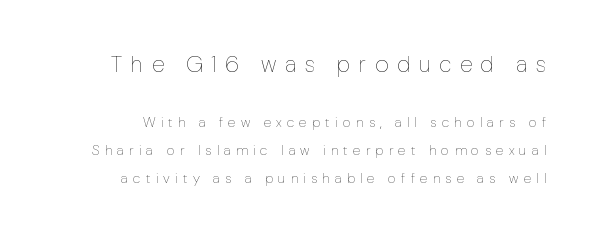
The image shows 23 px text type, upright; set loose line spacing (2.0x), unusually wide letter spacing (+0.37 em), not underlined; the first (top) block is 1.64x larger.
